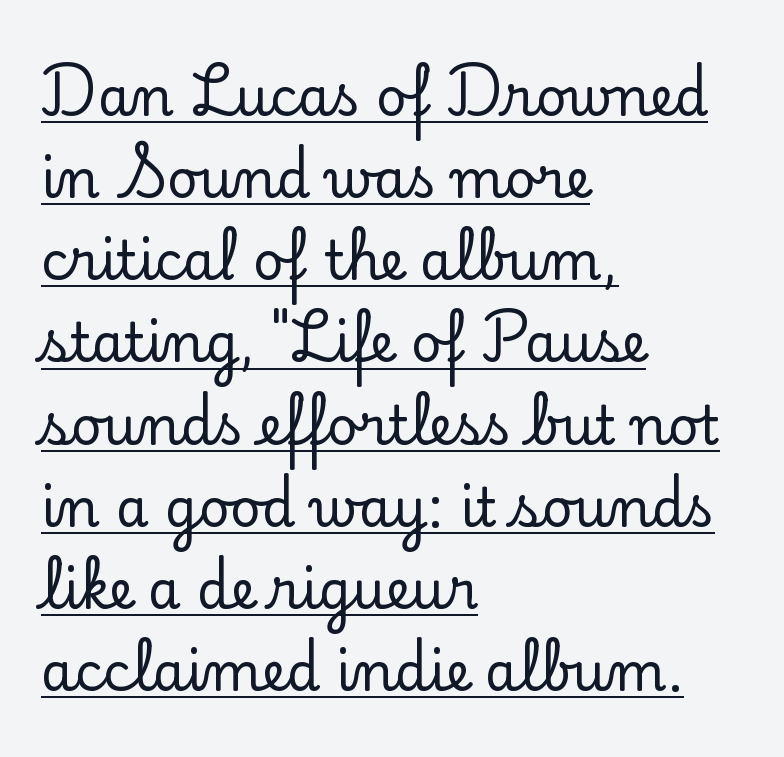
Q: Is the text italic (slanted)? A: No, it is upright.
Q: Is the typeface a serif or a sans-serif typeface? A: Serif.
Q: Is the text underlined? A: Yes.
Q: How is the paragraph aligned? A: Left-aligned.
Q: Is the spacing between letters normal or unusually wide? A: Normal.
Q: Is the spacing between lines tight, normal or loose? A: Normal.
Q: Width (condensed, normal, or wide)? A: Normal.
Q: Stroke contrast? A: Low.
Q: x-height? A: Small.
Q: Monospaced? A: No.
